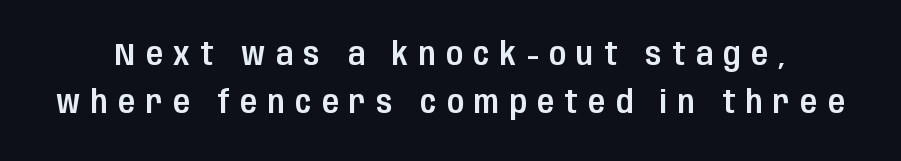
Observe the wide spacing: letters keep a clear distance from each other. The zone under the glyphs is completely vacant. These lines sit exactly where default settings would place them. Type style note: lacks serifs.
